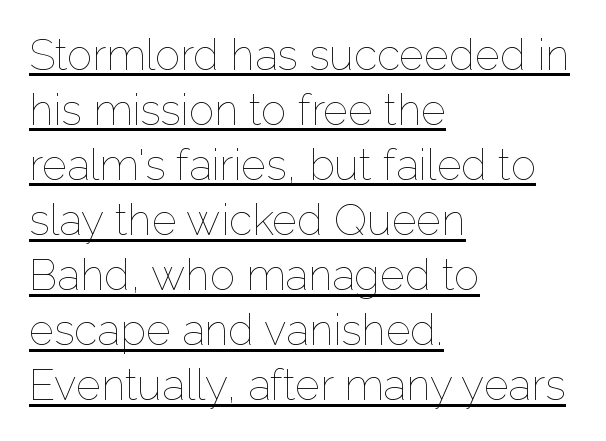
The image shows 43 px thin type, upright; set left-aligned, normal line spacing (1.28x), normal letter spacing, underlined; low stroke contrast and a medium x-height.
